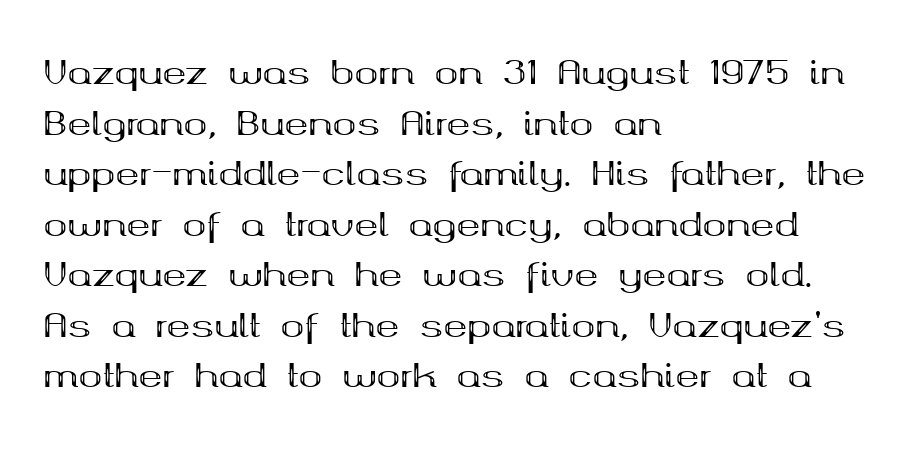
{"serif": "yes", "italic": "no", "bold": "yes", "weight": "bold", "width": "wide", "stroke_contrast": "medium", "x_height": "medium", "monospaced": "no", "underline": "no", "align": "left", "line_spacing": "normal", "line_spacing_ratio": 1.58, "letter_spacing": "normal", "letter_spacing_em": 0.0, "glyph_px": 32}
